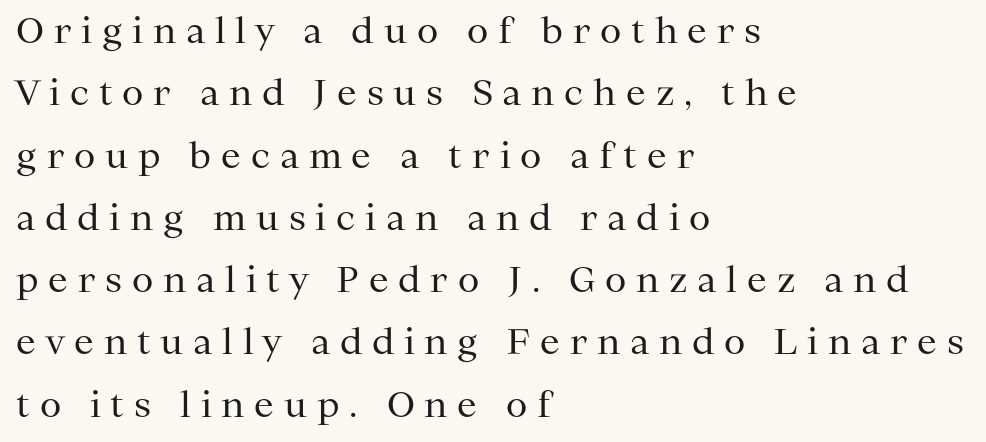
{"serif": "yes", "italic": "no", "bold": "no", "weight": "regular", "width": "normal", "stroke_contrast": "medium", "x_height": "medium", "monospaced": "no", "underline": "no", "align": "left", "line_spacing_ratio": 1.78, "letter_spacing": "wide", "letter_spacing_em": 0.28, "glyph_px": 35}
